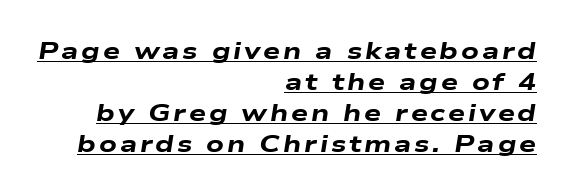
Q: Is the text bold? A: Yes.
Q: Is the text italic (slanted)? A: Yes, it leans right by about 9 degrees.
Q: Is the text underlined? A: Yes.
Q: How is the paragraph aligned? A: Right-aligned.
Q: Is the spacing between lines tight, normal or loose? A: Normal.
